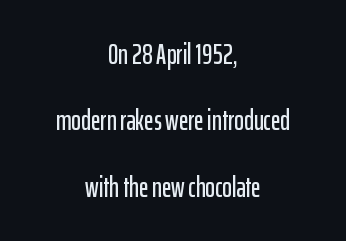
Q: Is the text italic (slanted)? A: No, it is upright.
Q: Is the typeface a serif or a sans-serif typeface? A: Sans-serif.
Q: Is the text underlined? A: No.
Q: How is the paragraph aligned? A: Centered.
Q: Is the spacing between letters normal or unusually wide? A: Normal.
Q: Is the spacing between lines tight, normal or loose? A: Loose.
Q: Width (condensed, normal, or wide)? A: Condensed.
Q: Stroke contrast? A: Low.
Q: x-height? A: Medium.
Q: Monospaced? A: No.
